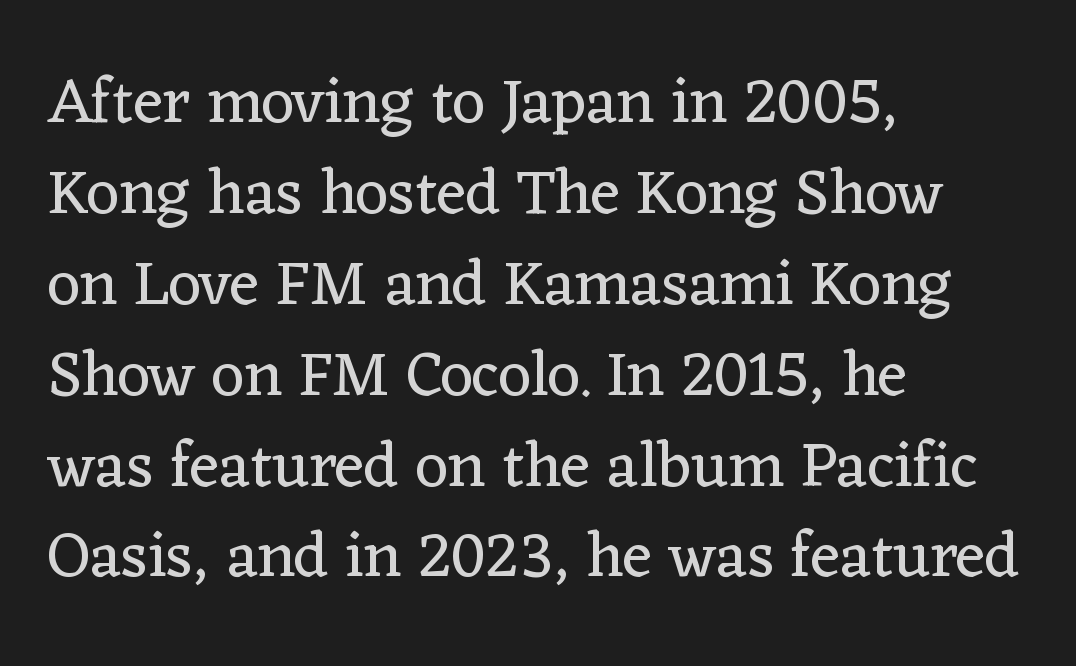
Q: Is the text bold? A: No.
Q: Is the text italic (slanted)? A: No, it is upright.
Q: Is the typeface a serif or a sans-serif typeface? A: Serif.
Q: Is the text underlined? A: No.
Q: How is the paragraph aligned? A: Left-aligned.
Q: Is the spacing between letters normal or unusually wide? A: Normal.
Q: Is the spacing between lines tight, normal or loose? A: Normal.
Q: Width (condensed, normal, or wide)? A: Normal.
Q: Stroke contrast? A: Low.
Q: x-height? A: Medium.
Q: Monospaced? A: No.
